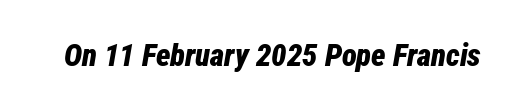
Q: Is the text bold? A: Yes.
Q: Is the text italic (slanted)? A: Yes, it leans right by about 12 degrees.
Q: Is the text underlined? A: No.
Q: Is the spacing between letters normal or unusually wide? A: Normal.
Q: Width (condensed, normal, or wide)? A: Condensed.
Q: Stroke contrast? A: Low.
Q: x-height? A: Medium.
Q: Monospaced? A: No.
